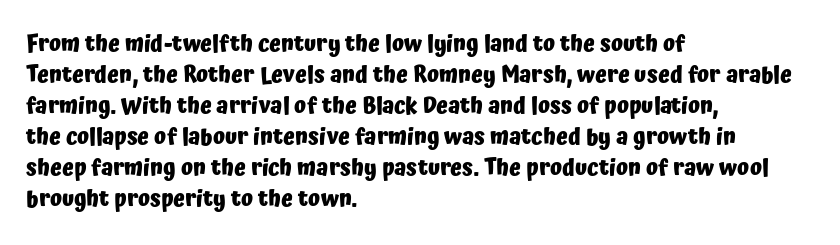
Q: Is the text bold? A: Yes.
Q: Is the text italic (slanted)? A: No, it is upright.
Q: Is the text underlined? A: No.
Q: How is the paragraph aligned? A: Left-aligned.
Q: Is the spacing between letters normal or unusually wide? A: Normal.
Q: Is the spacing between lines tight, normal or loose? A: Normal.
